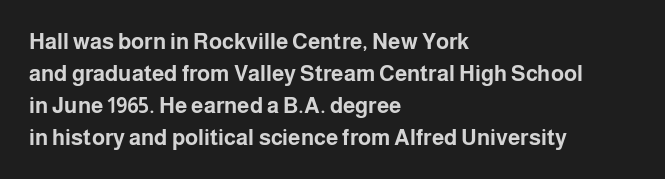
The image shows 22 px bold type, upright; set left-aligned, normal line spacing (1.45x), normal letter spacing, not underlined.
